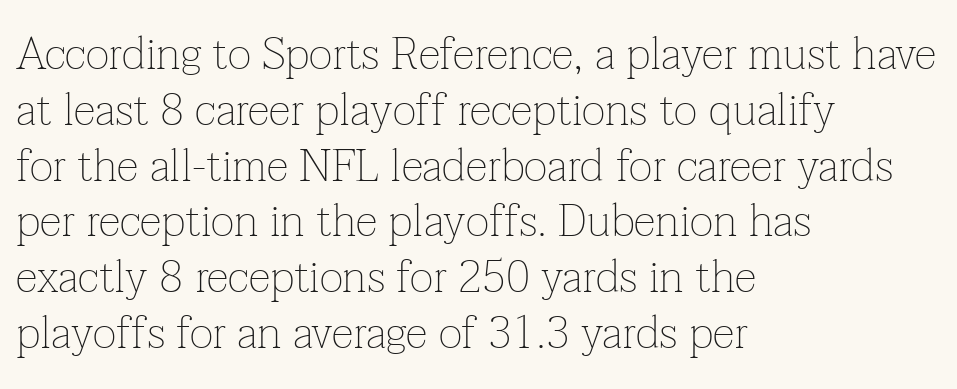
{"serif": "yes", "italic": "no", "bold": "no", "weight": "thin", "width": "normal", "stroke_contrast": "low", "x_height": "medium", "monospaced": "no", "underline": "no", "align": "left", "line_spacing_ratio": 1.24, "letter_spacing": "normal", "letter_spacing_em": 0.0, "glyph_px": 45}
